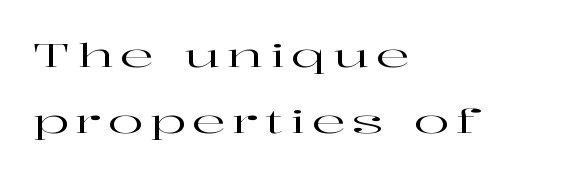
Q: Is the text italic (slanted)? A: No, it is upright.
Q: Is the typeface a serif or a sans-serif typeface? A: Serif.
Q: Is the text underlined? A: No.
Q: How is the paragraph aligned? A: Left-aligned.
Q: Is the spacing between letters normal or unusually wide? A: Unusually wide.
Q: Is the spacing between lines tight, normal or loose? A: Loose.
Q: Width (condensed, normal, or wide)? A: Wide.
Q: Stroke contrast? A: High.
Q: x-height? A: Medium.
Q: Monospaced? A: No.
